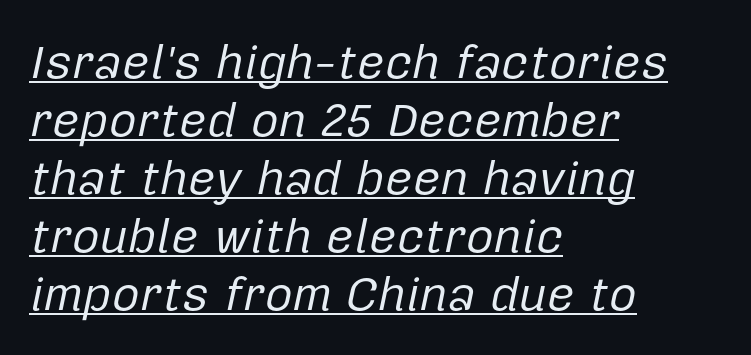
Compared with a typical body face, this is equally light or lighter still. This is oblique type, the kind used for emphasis or titles. These lines are rendered in a variable-pitch font. Underlined type. Where is the straight margin? On the left. There is no visible air inserted between adjacent glyphs.
